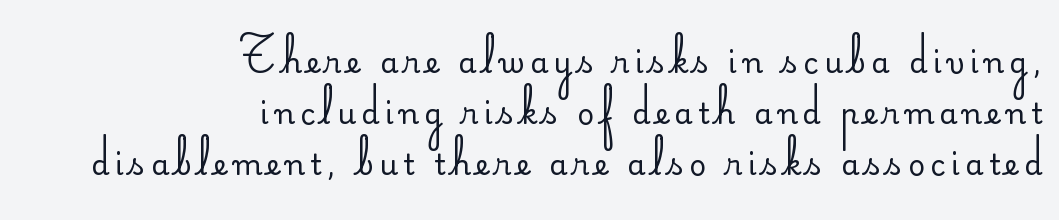
Heft: none added — not bold. Unmarked baselines from the first word to the last. When letters stand straight like this, we call the style roman or upright. These lines are rendered in a variable-pitch font. Alignment: flush right.
